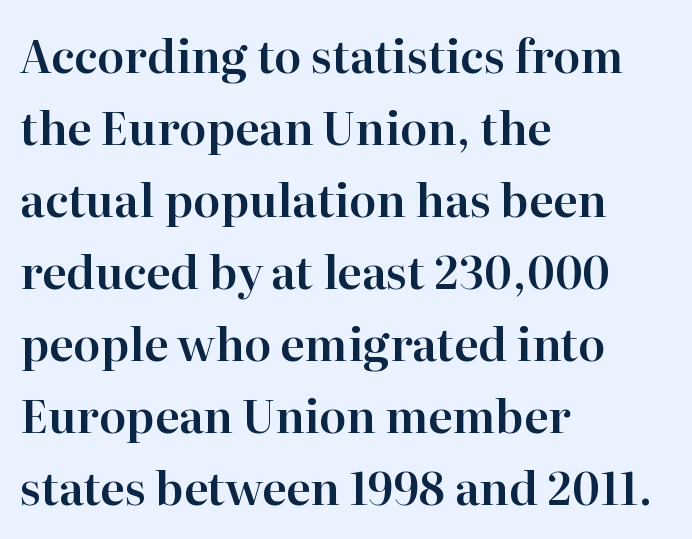
Posture: upright roman. These lines sit exactly where default settings would place them. Character widths vary here, with narrow letters taking less room than wide ones. Plain, unruled lines of type. Between one letter and the next there's only the usual sliver of space. Typeset ragged right — the left edge is the straight one.
